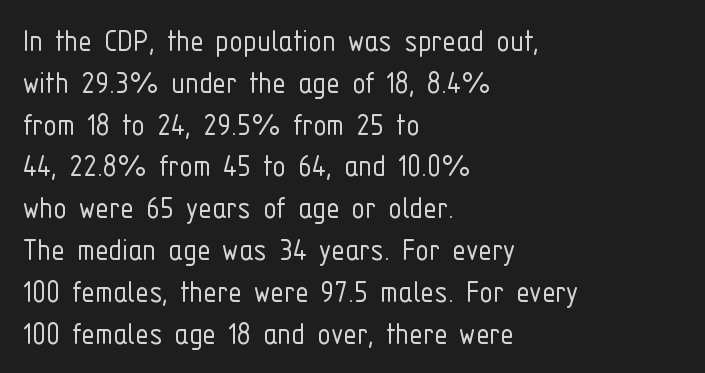
{"serif": "no", "italic": "no", "bold": "no", "weight": "light", "width": "condensed", "stroke_contrast": "low", "x_height": "medium", "monospaced": "no", "underline": "no", "align": "left", "line_spacing_ratio": 1.23, "letter_spacing": "normal", "letter_spacing_em": 0.0, "glyph_px": 34}
